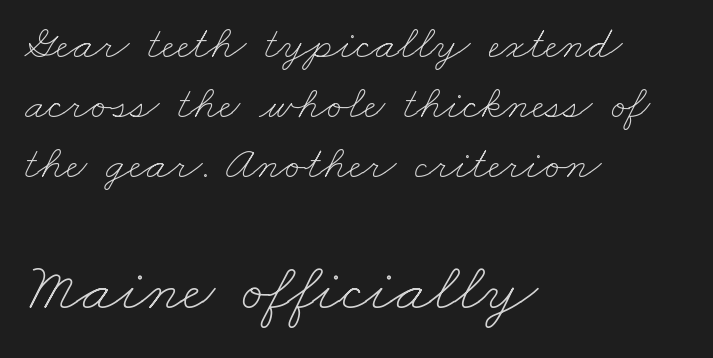
The image shows 70 px thin, wide type; set left-aligned, normal line spacing (1.28x), normal letter spacing, not underlined; the second (bottom) block is 1.49x larger; low stroke contrast and a small x-height.
